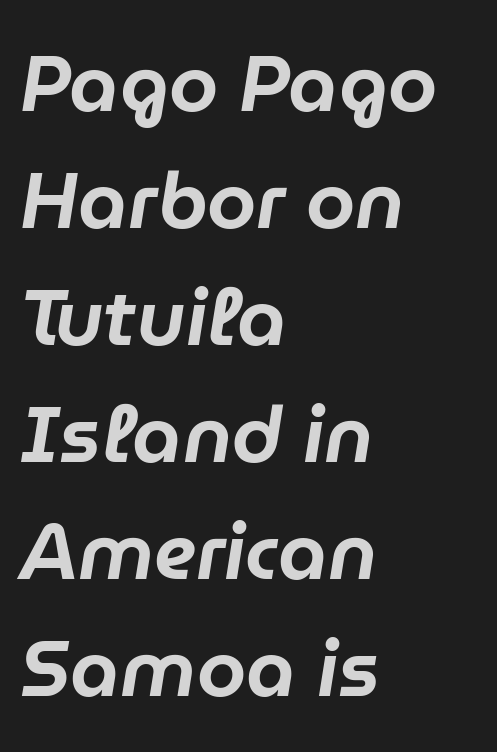
The image shows 79 px text type, italic (leaning right); set left-aligned, normal line spacing (1.48x), normal letter spacing, not underlined; low stroke contrast and a medium x-height.
